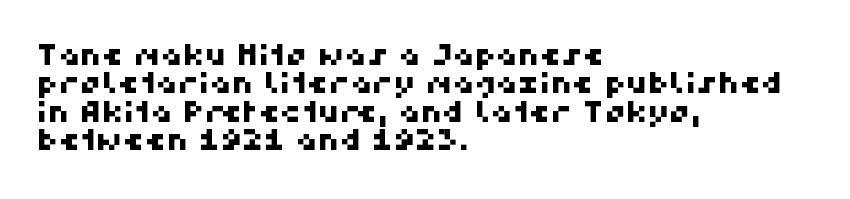
The passage shown has conventional tracking throughout. The vertical gap from one line to the next is small. Each letter keeps its own natural width here, so spacing adapts to shape. This sample uses a sans-serif face.
